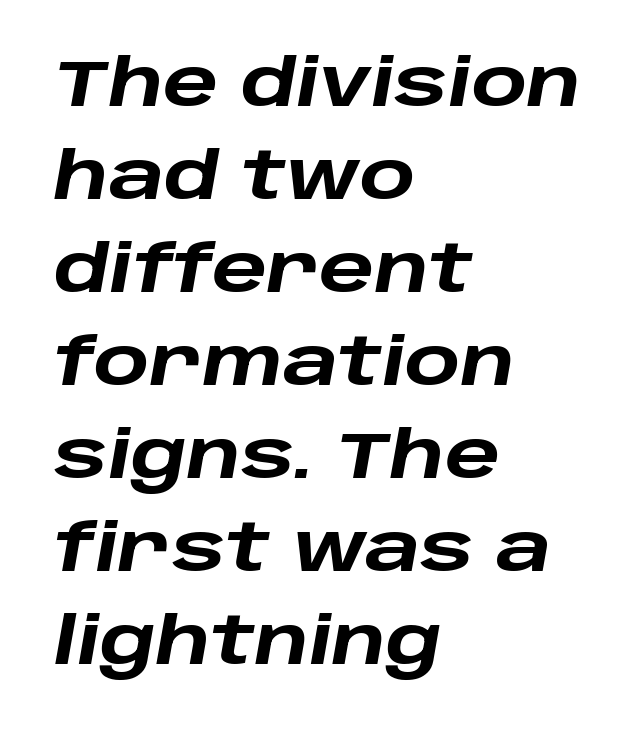
{"italic": "yes", "lean": "right", "slant_degrees": 10, "bold": "yes", "weight": "heavy", "width": "wide", "stroke_contrast": "low", "x_height": "large", "monospaced": "no", "underline": "no", "align": "left", "line_spacing": "normal", "line_spacing_ratio": 1.43, "letter_spacing": "normal", "letter_spacing_em": 0.0, "glyph_px": 65}
